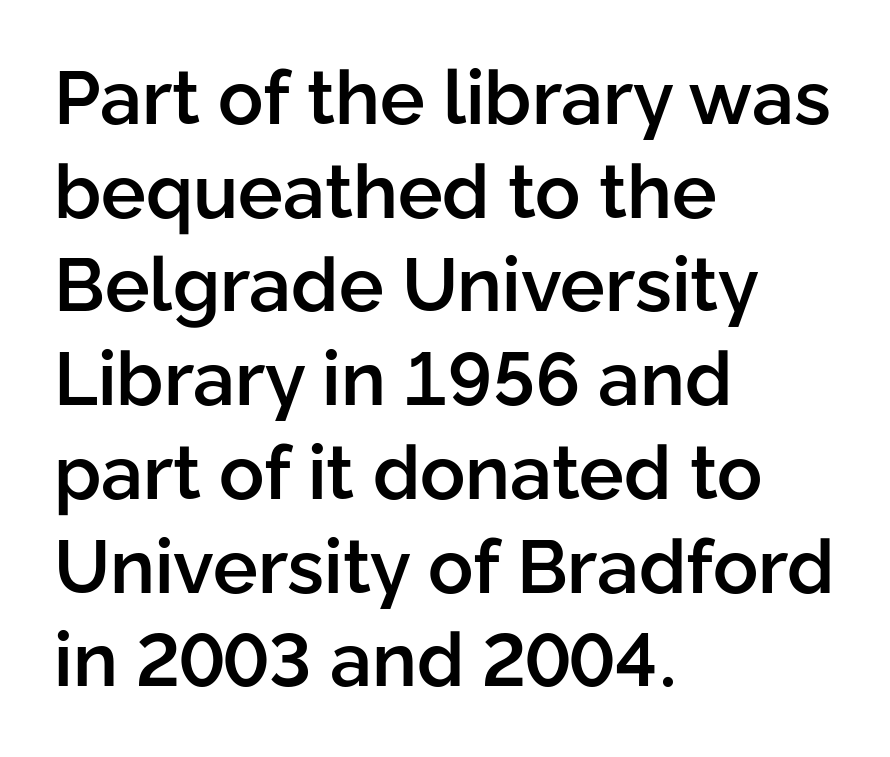
Compared with a centered layout, this one pins lines to the left instead. The type family on display is of the sans-serif kind. Think of a printed novel: that variable character pitch is what you see here. The space beneath each line is pristine and unruled.
